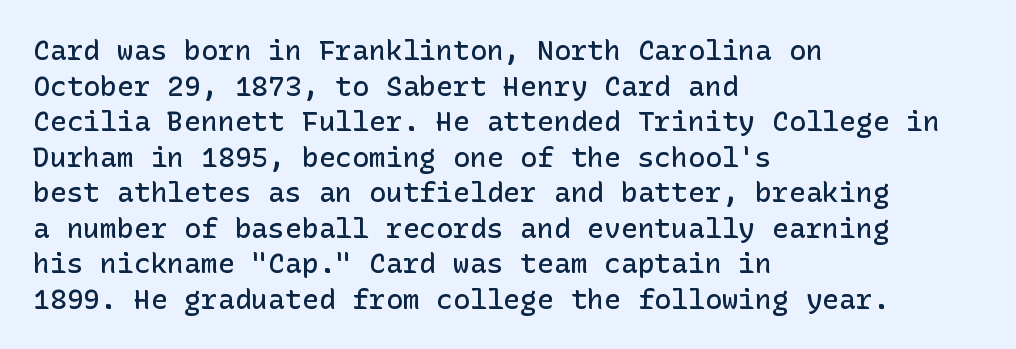
The image shows 28 px semibold sans-serif type, upright; set left-aligned, normal line spacing (1.27x), normal letter spacing, not underlined; low stroke contrast and a medium x-height.
